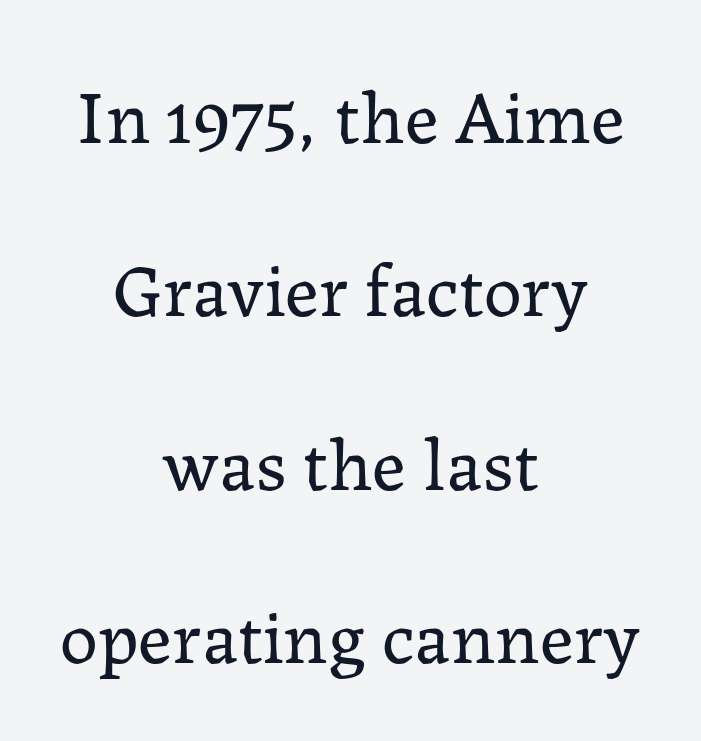
The image shows 76 px regular-weight serif type, upright; set centered, loose line spacing (2.28x), normal letter spacing, not underlined; low stroke contrast and a medium x-height.
